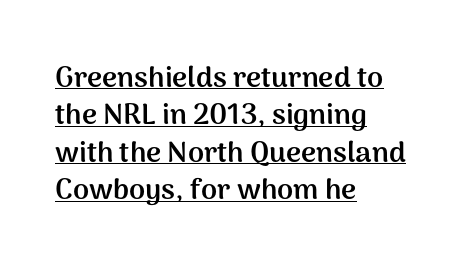
The image shows 29 px semibold sans-serif type, upright; set left-aligned, normal line spacing (1.29x), normal letter spacing, underlined; medium stroke contrast and a medium x-height.
